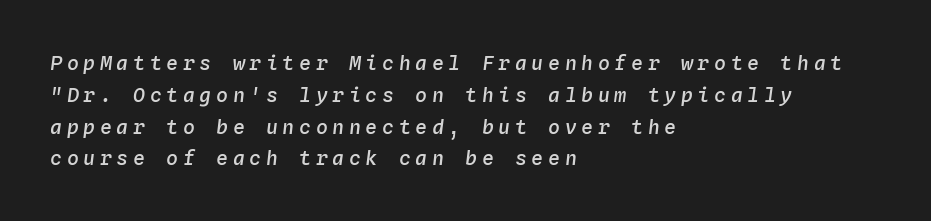
The image shows 20 px text type, italic (leaning right); set left-aligned, normal line spacing (1.59x), unusually wide letter spacing (+0.23 em), not underlined.
